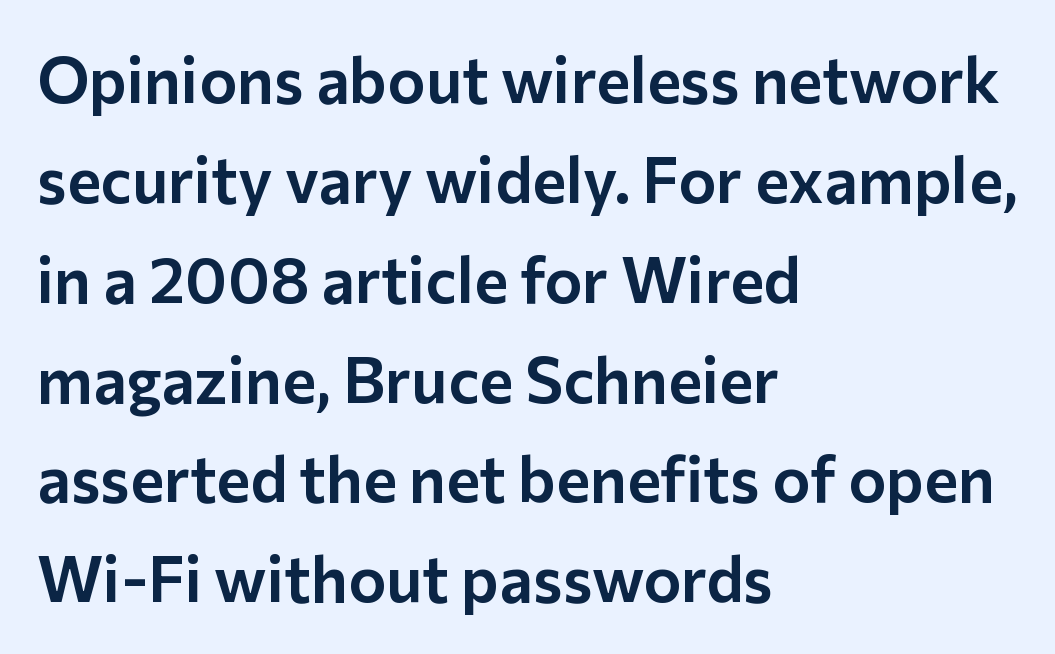
The image shows 64 px sans-serif type, upright; set left-aligned, normal line spacing (1.56x), normal letter spacing, not underlined; low stroke contrast and a medium x-height.
